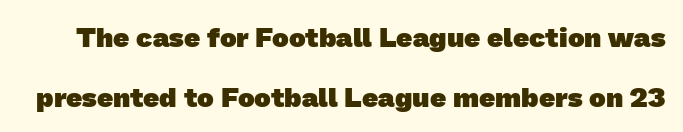
The image shows 28 px heavy sans-serif type; set loose line spacing (2.13x), normal letter spacing, not underlined; low stroke contrast and a medium x-height.
